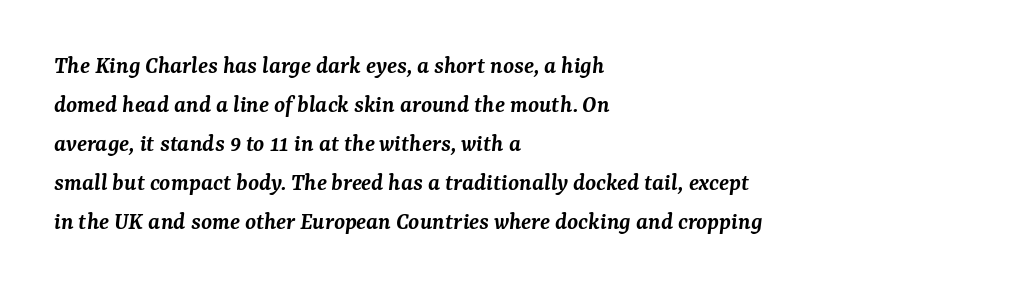
Q: Is the text bold? A: Semi-bold.
Q: Is the text italic (slanted)? A: Yes, it leans right by about 7 degrees.
Q: Is the text underlined? A: No.
Q: How is the paragraph aligned? A: Left-aligned.
Q: Is the spacing between letters normal or unusually wide? A: Normal.
Q: Is the spacing between lines tight, normal or loose? A: Normal.
